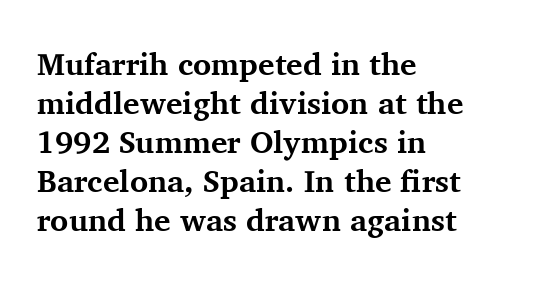
The image shows 31 px bold serif type, upright; set left-aligned, normal line spacing (1.26x), normal letter spacing, not underlined; medium stroke contrast and a medium x-height.
